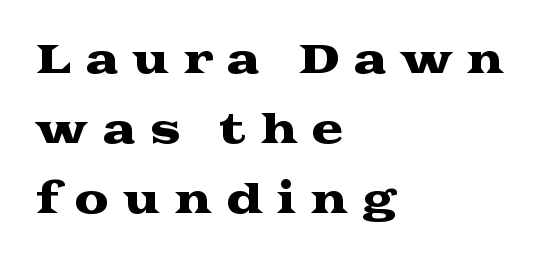
Where is the straight margin? On the left. Compared with typical body copy, the letter spacing here is much looser. Note: serifs present on the glyphs. Honestly, there is no underline to notice here at all. Posture: upright roman.
